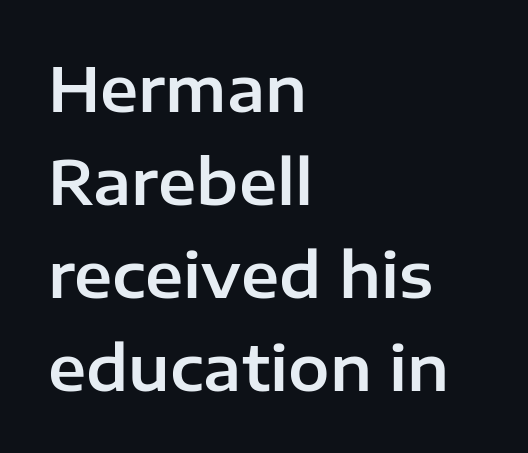
{"serif": "no", "italic": "no", "width": "normal", "stroke_contrast": "low", "x_height": "medium", "monospaced": "no", "underline": "no", "align": "left", "line_spacing": "normal", "line_spacing_ratio": 1.5, "letter_spacing": "normal", "letter_spacing_em": 0.0, "glyph_px": 62}
